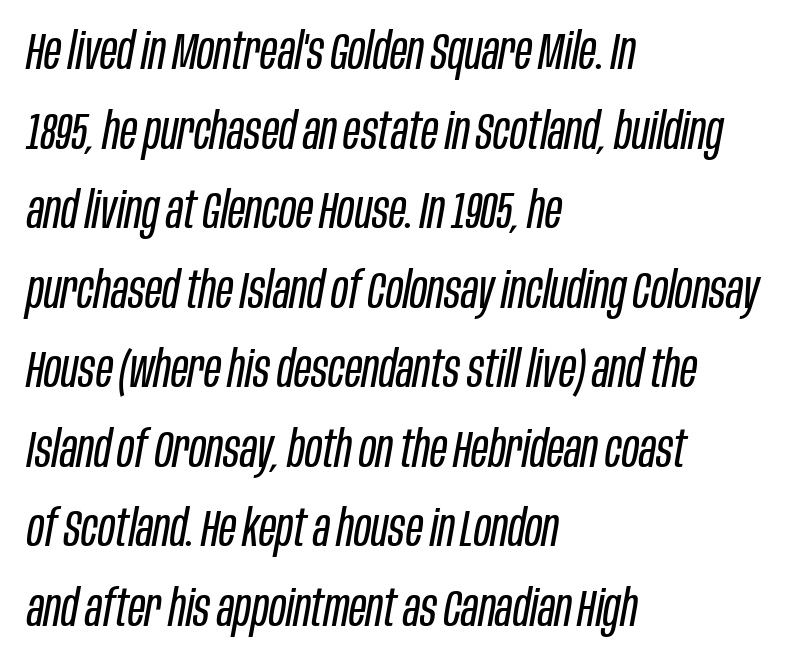
Q: Is the text bold? A: No.
Q: Is the text italic (slanted)? A: Yes, it leans right by about 10 degrees.
Q: Is the text underlined? A: No.
Q: How is the paragraph aligned? A: Left-aligned.
Q: Is the spacing between letters normal or unusually wide? A: Normal.
Q: Is the spacing between lines tight, normal or loose? A: Normal.
Q: Width (condensed, normal, or wide)? A: Condensed.
Q: Stroke contrast? A: Low.
Q: x-height? A: Large.
Q: Monospaced? A: No.
